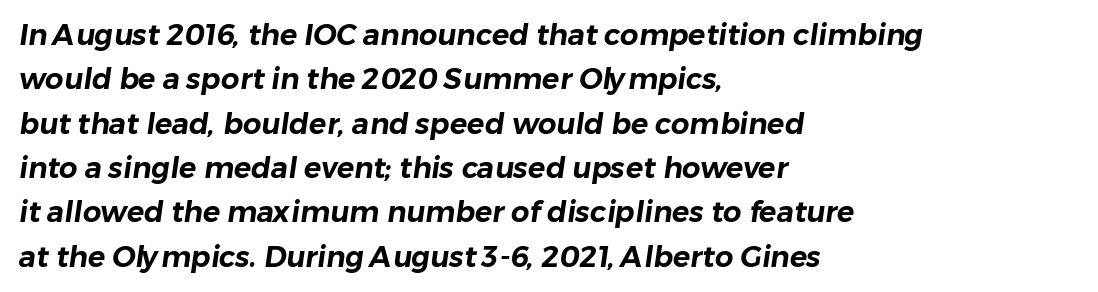
{"serif": "no", "width": "normal", "stroke_contrast": "low", "x_height": "medium", "monospaced": "no", "underline": "no", "align": "left", "line_spacing": "normal", "line_spacing_ratio": 1.53, "letter_spacing": "normal", "letter_spacing_em": 0.0, "glyph_px": 29}
